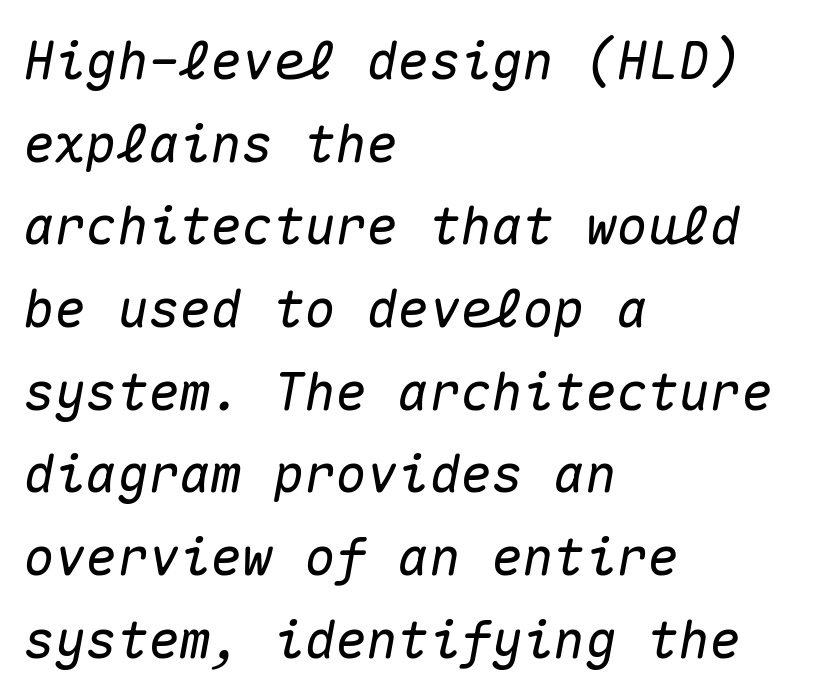
Q: Is the text italic (slanted)? A: Yes, it leans right by about 10 degrees.
Q: Is the text underlined? A: No.
Q: How is the paragraph aligned? A: Left-aligned.
Q: Is the spacing between letters normal or unusually wide? A: Normal.
Q: Is the spacing between lines tight, normal or loose? A: Normal.
Q: Width (condensed, normal, or wide)? A: Normal.
Q: Stroke contrast? A: Medium.
Q: x-height? A: Medium.
Q: Monospaced? A: Yes.
